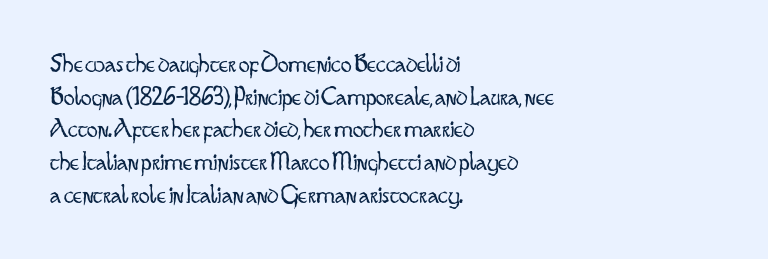
What stands out about the letter spacing? Nothing — it is the standard amount. This is not heavy type; no bold has been used. Just letters on the line, the space beneath them empty. Notice how the stems are strictly vertical — no italics here. This rendering uses left alignment, leaving the right contour irregular.
